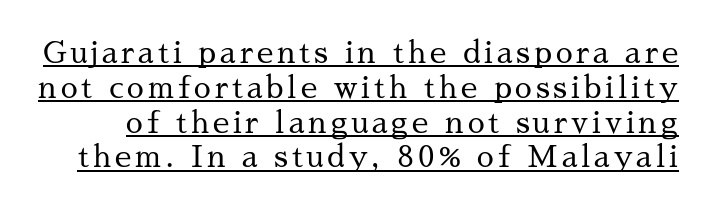
The image shows 30 px regular-weight serif type, upright; set line spacing 1.16x, underlined; medium stroke contrast and a medium x-height.
